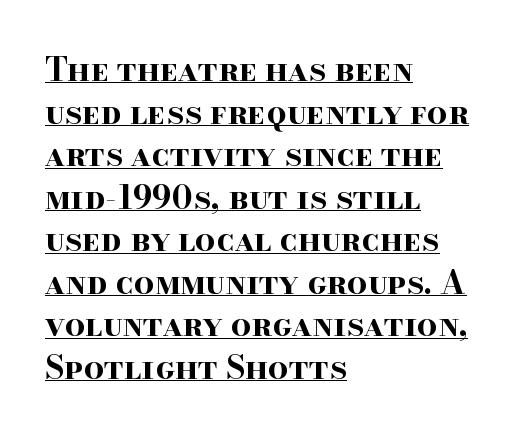
Think of a printed novel: that variable character pitch is what you see here. Letterform terminals end in serifs throughout the passage. The passage is arranged the way most books set body copy — flush left. The words here are underlined. Between one letter and the next there's only the usual sliver of space.
